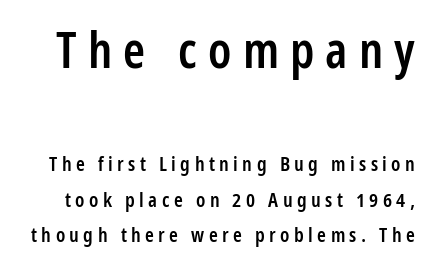
{"serif": "no", "italic": "no", "bold": "semi", "weight": "semibold", "width": "condensed", "stroke_contrast": "low", "x_height": "medium", "monospaced": "no", "underline": "no", "line_spacing_ratio": 1.78, "letter_spacing": "wide", "letter_spacing_em": 0.22, "larger_block": "first", "size_ratio": 2.5, "glyph_px": 50}
